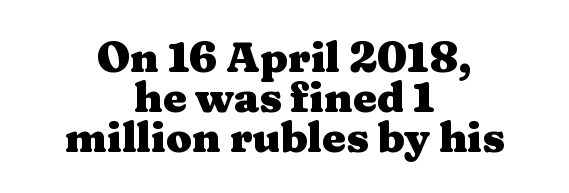
Q: Is the text bold? A: Yes.
Q: Is the text italic (slanted)? A: No, it is upright.
Q: Is the typeface a serif or a sans-serif typeface? A: Serif.
Q: Is the text underlined? A: No.
Q: How is the paragraph aligned? A: Centered.
Q: Is the spacing between letters normal or unusually wide? A: Normal.
Q: Is the spacing between lines tight, normal or loose? A: Tight.
Q: Width (condensed, normal, or wide)? A: Wide.
Q: Stroke contrast? A: Medium.
Q: x-height? A: Medium.
Q: Monospaced? A: No.
